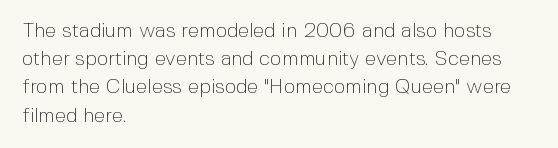
{"italic": "no", "bold": "no", "underline": "no", "align": "left", "line_spacing": "normal", "line_spacing_ratio": 1.41, "letter_spacing": "normal", "letter_spacing_em": 0.0, "glyph_px": 20}
